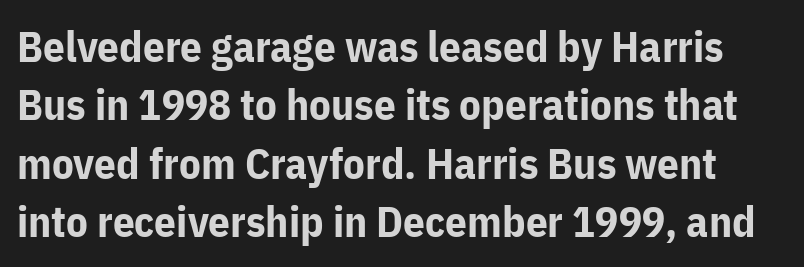
The image shows 43 px bold sans-serif type, upright; set normal line spacing (1.36x), normal letter spacing, not underlined; low stroke contrast and a medium x-height.
